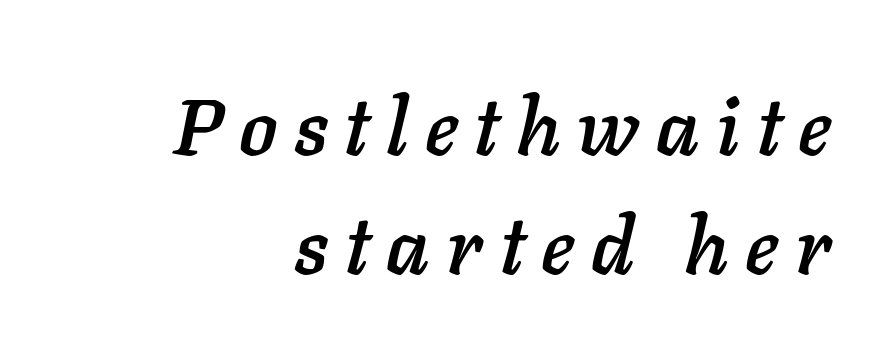
Q: Is the text italic (slanted)? A: Yes, it leans right by about 11 degrees.
Q: Is the text underlined? A: No.
Q: How is the paragraph aligned? A: Right-aligned.
Q: Is the spacing between letters normal or unusually wide? A: Unusually wide.
Q: Is the spacing between lines tight, normal or loose? A: Normal.
Q: Width (condensed, normal, or wide)? A: Normal.
Q: Stroke contrast? A: Low.
Q: x-height? A: Medium.
Q: Monospaced? A: No.
